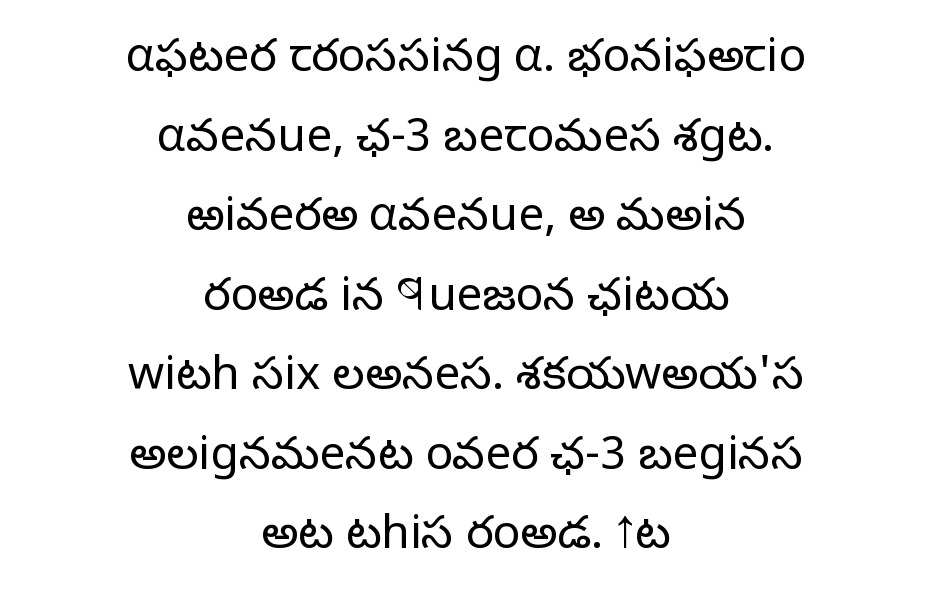
Q: Is the text bold? A: No.
Q: Is the text italic (slanted)? A: No, it is upright.
Q: Is the typeface a serif or a sans-serif typeface? A: Sans-serif.
Q: Is the text underlined? A: No.
Q: How is the paragraph aligned? A: Centered.
Q: Is the spacing between letters normal or unusually wide? A: Normal.
Q: Width (condensed, normal, or wide)? A: Normal.
Q: Stroke contrast? A: Low.
Q: x-height? A: Medium.
Q: Monospaced? A: No.
